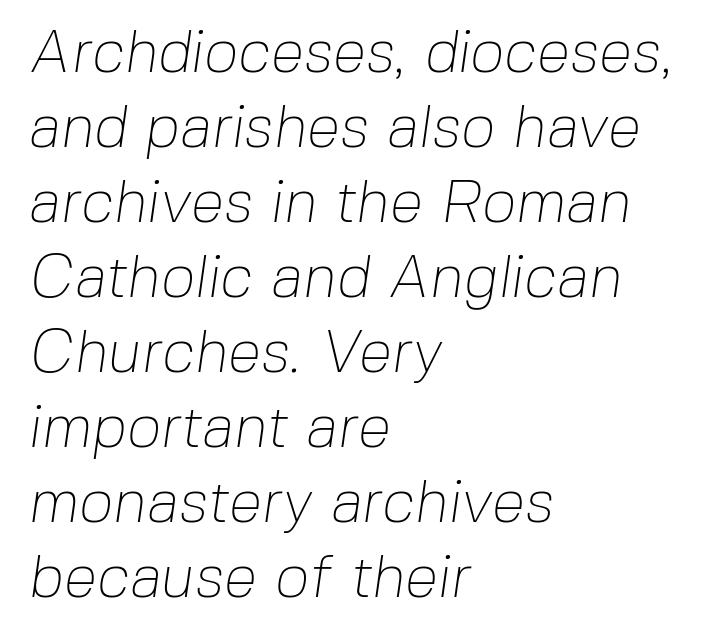
{"serif": "no", "bold": "no", "weight": "thin", "width": "normal", "stroke_contrast": "low", "x_height": "medium", "monospaced": "no", "underline": "no", "align": "left", "line_spacing": "normal", "line_spacing_ratio": 1.25, "letter_spacing": "normal", "letter_spacing_em": 0.0, "glyph_px": 60}
